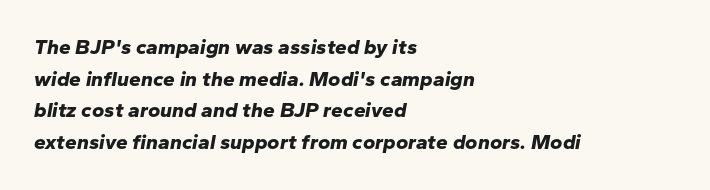
{"italic": "yes", "lean": "right", "slant_degrees": 10, "bold": "yes", "underline": "no", "align": "left", "line_spacing": "normal", "line_spacing_ratio": 1.51, "letter_spacing": "normal", "letter_spacing_em": 0.0, "glyph_px": 21}
